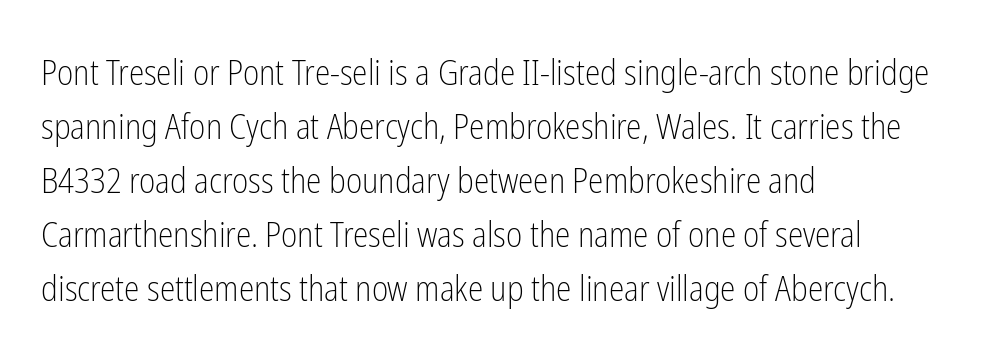
{"serif": "no", "italic": "no", "bold": "no", "weight": "light", "width": "condensed", "stroke_contrast": "low", "x_height": "medium", "monospaced": "no", "underline": "no", "align": "left", "line_spacing": "normal", "line_spacing_ratio": 1.54, "letter_spacing": "normal", "letter_spacing_em": 0.0, "glyph_px": 35}
